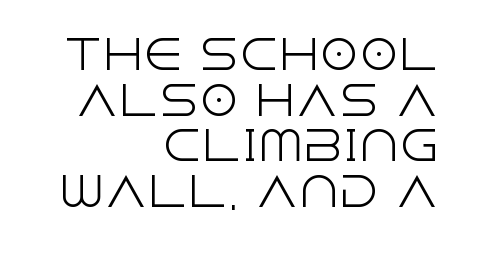
Q: Is the text bold? A: No.
Q: Is the text italic (slanted)? A: No, it is upright.
Q: Is the typeface a serif or a sans-serif typeface? A: Sans-serif.
Q: Is the text underlined? A: No.
Q: How is the paragraph aligned? A: Right-aligned.
Q: Is the spacing between letters normal or unusually wide? A: Normal.
Q: Is the spacing between lines tight, normal or loose? A: Tight.
Q: Width (condensed, normal, or wide)? A: Normal.
Q: x-height? A: Large.
Q: Monospaced? A: No.
